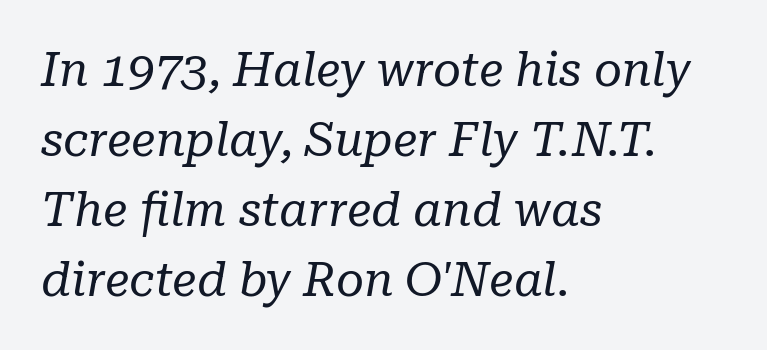
Looking at the ascenders, they clearly lean. A student would call this left alignment; a typographer would say flush left, rag right. Heft: none added — not bold. Glance below the letters and you will spot only blank space. Do the characters align in a grid? No, the font is proportional. Tracking here is standard; glyphs follow each other at the usual distance.
